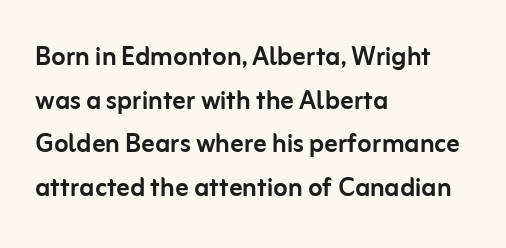
Q: Is the text italic (slanted)? A: No, it is upright.
Q: Is the typeface a serif or a sans-serif typeface? A: Sans-serif.
Q: Is the text underlined? A: No.
Q: How is the paragraph aligned? A: Left-aligned.
Q: Is the spacing between letters normal or unusually wide? A: Normal.
Q: Is the spacing between lines tight, normal or loose? A: Normal.
Q: Width (condensed, normal, or wide)? A: Normal.
Q: Stroke contrast? A: Low.
Q: x-height? A: Medium.
Q: Monospaced? A: No.
